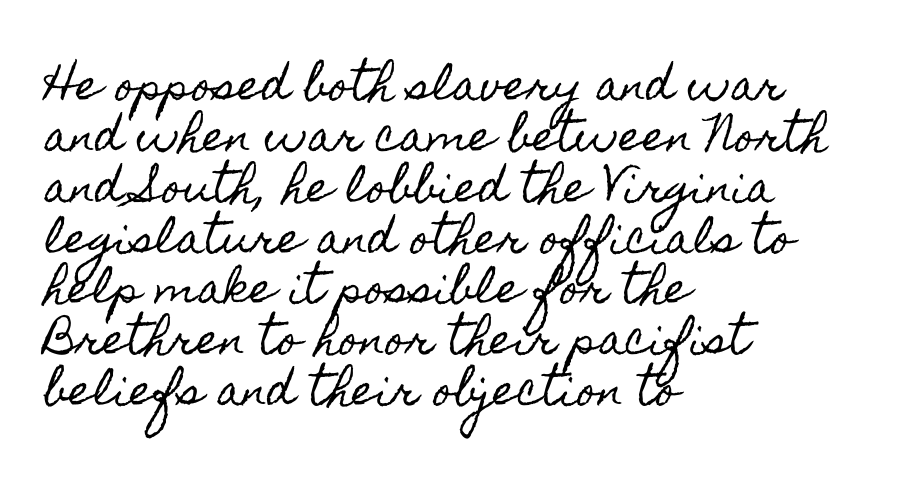
Is this a fixed-width face? No — the glyphs have proportional, varying widths. Glyph-to-glyph distance matches everyday printed text. The rag falls on the right side of this text block. Beneath every word, the page is bare.
